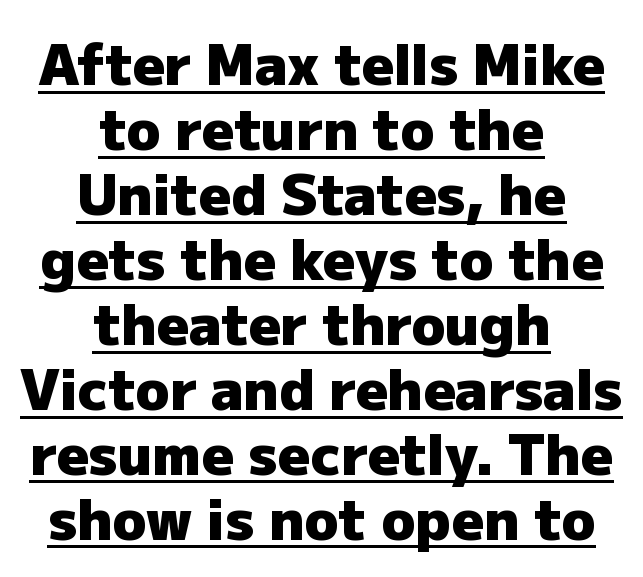
One-word summary of the alignment: center. You can tell it's not italic because the verticals are truly vertical. In designer terms, the underline attribute is active on this setting. The face used here has the dense, thick strokes of a bold. Note: no serifs on the glyphs. Is the letter spacing exaggerated? No — it looks like the ordinary default.
